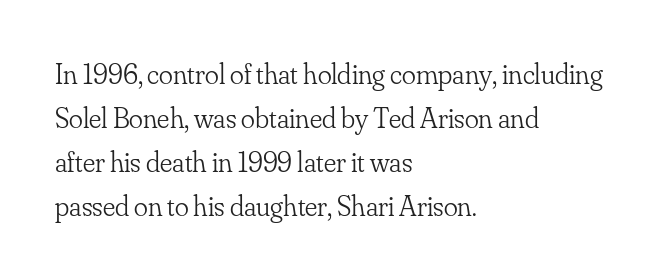
Q: Is the text bold? A: No.
Q: Is the text italic (slanted)? A: No, it is upright.
Q: Is the typeface a serif or a sans-serif typeface? A: Serif.
Q: Is the text underlined? A: No.
Q: How is the paragraph aligned? A: Left-aligned.
Q: Is the spacing between letters normal or unusually wide? A: Normal.
Q: Is the spacing between lines tight, normal or loose? A: Normal.
Q: Width (condensed, normal, or wide)? A: Normal.
Q: Stroke contrast? A: Low.
Q: x-height? A: Small.
Q: Monospaced? A: No.
